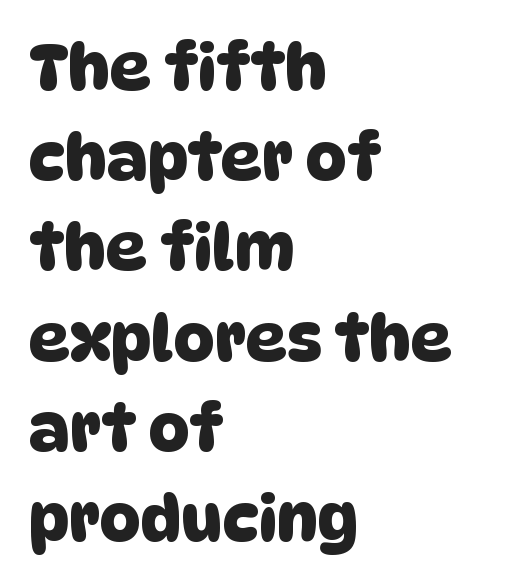
{"serif": "no", "width": "normal", "stroke_contrast": "low", "x_height": "large", "monospaced": "no", "underline": "no", "align": "left", "line_spacing": "normal", "line_spacing_ratio": 1.41, "letter_spacing": "normal", "letter_spacing_em": 0.0, "glyph_px": 64}
